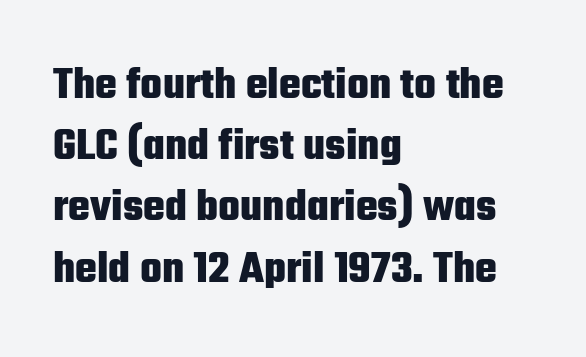
The image shows 46 px heavy, condensed sans-serif type, upright; set left-aligned, normal line spacing (1.33x), normal letter spacing, not underlined; low stroke contrast and a medium x-height.
